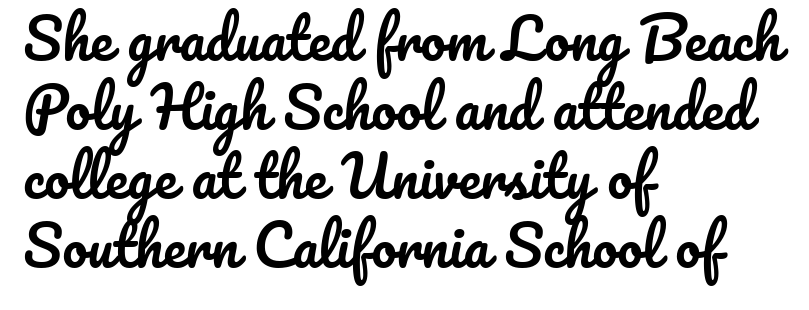
Q: Is the text italic (slanted)? A: Yes.
Q: Is the text underlined? A: No.
Q: How is the paragraph aligned? A: Left-aligned.
Q: Is the spacing between letters normal or unusually wide? A: Normal.
Q: Width (condensed, normal, or wide)? A: Normal.
Q: Stroke contrast? A: Low.
Q: x-height? A: Small.
Q: Monospaced? A: No.
